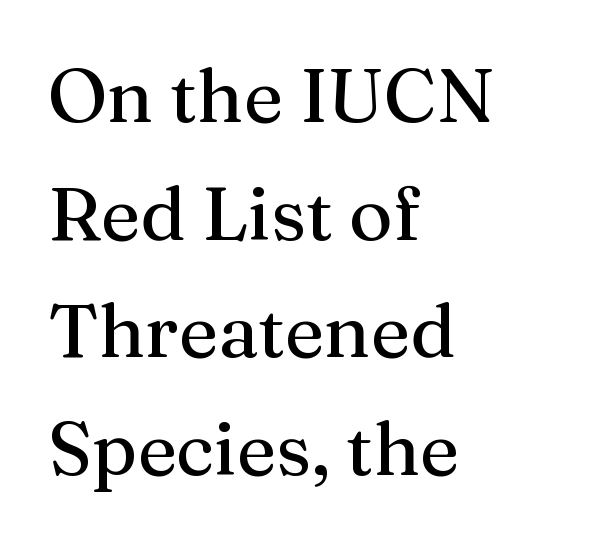
Q: Is the text italic (slanted)? A: No, it is upright.
Q: Is the typeface a serif or a sans-serif typeface? A: Serif.
Q: Is the text underlined? A: No.
Q: How is the paragraph aligned? A: Left-aligned.
Q: Is the spacing between letters normal or unusually wide? A: Normal.
Q: Is the spacing between lines tight, normal or loose? A: Normal.
Q: Width (condensed, normal, or wide)? A: Normal.
Q: Stroke contrast? A: Medium.
Q: x-height? A: Medium.
Q: Monospaced? A: No.
